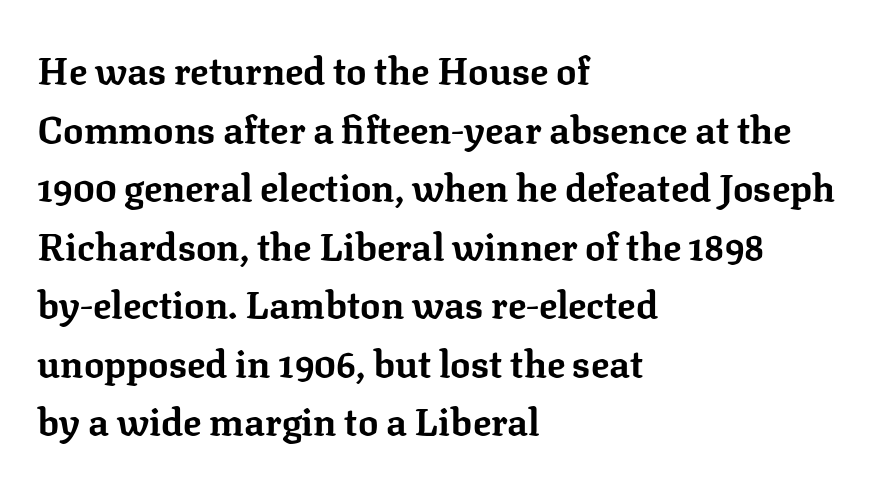
The image shows 38 px bold serif type, upright; set left-aligned, normal line spacing (1.54x), normal letter spacing, not underlined; low stroke contrast and a medium x-height.
